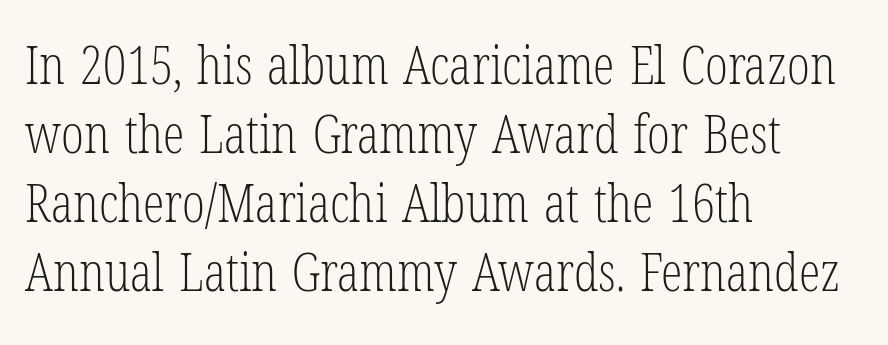
Q: Is the text bold? A: No.
Q: Is the text italic (slanted)? A: No, it is upright.
Q: Is the typeface a serif or a sans-serif typeface? A: Serif.
Q: Is the text underlined? A: No.
Q: How is the paragraph aligned? A: Left-aligned.
Q: Is the spacing between letters normal or unusually wide? A: Normal.
Q: Is the spacing between lines tight, normal or loose? A: Normal.
Q: Width (condensed, normal, or wide)? A: Condensed.
Q: Stroke contrast? A: Low.
Q: x-height? A: Medium.
Q: Monospaced? A: No.
